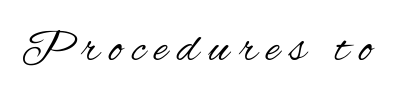
Q: Is the text bold? A: No.
Q: Is the text italic (slanted)? A: Yes.
Q: Is the typeface a serif or a sans-serif typeface? A: Sans-serif.
Q: Is the text underlined? A: No.
Q: Is the spacing between letters normal or unusually wide? A: Unusually wide.
Q: Width (condensed, normal, or wide)? A: Condensed.
Q: Stroke contrast? A: Medium.
Q: x-height? A: Small.
Q: Monospaced? A: No.
